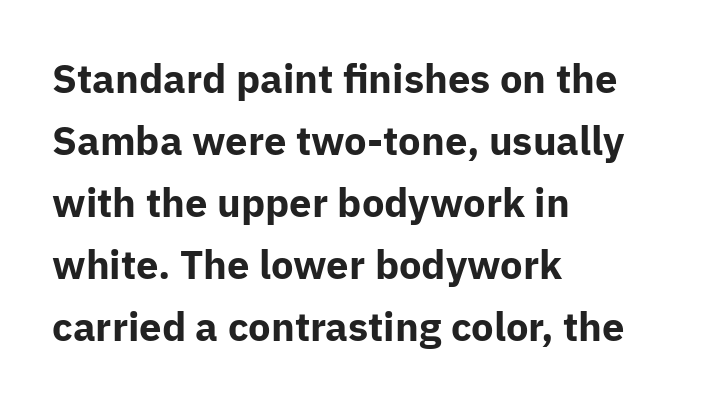
The image shows 40 px bold sans-serif type, upright; set left-aligned, normal line spacing (1.55x), normal letter spacing, not underlined; low stroke contrast and a medium x-height.
